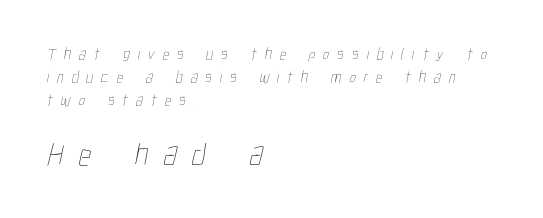
If you measured baseline to baseline, you'd find a middling distance. Vertical stems look standard width or narrower in stroke. Here the designer chose a conventional face with non-uniform glyph widths. Casual observation: everything's shoved over to the left. Just letters on the line, the space beneath them empty.
